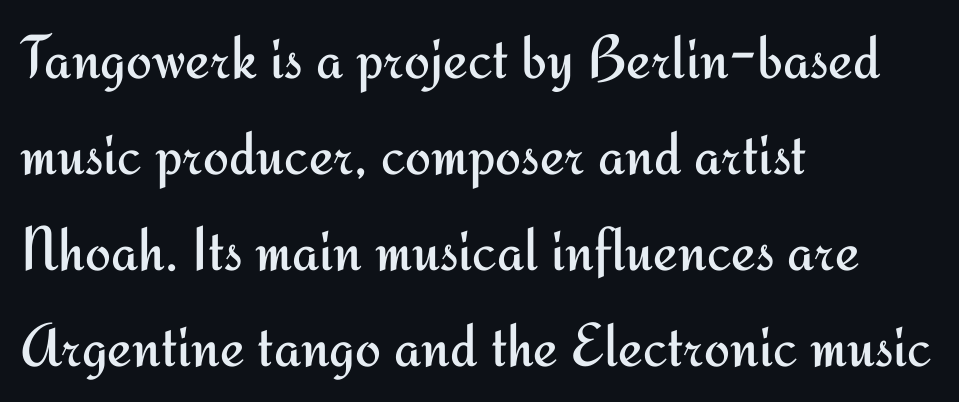
A roman cut, with each character standing at attention. Regarding leading, the lines here are spaced in the standard way. Note the varied advance widths — an 'i' is clearly narrower than an 'm'. The strokes carry an ordinary text weight at most.
